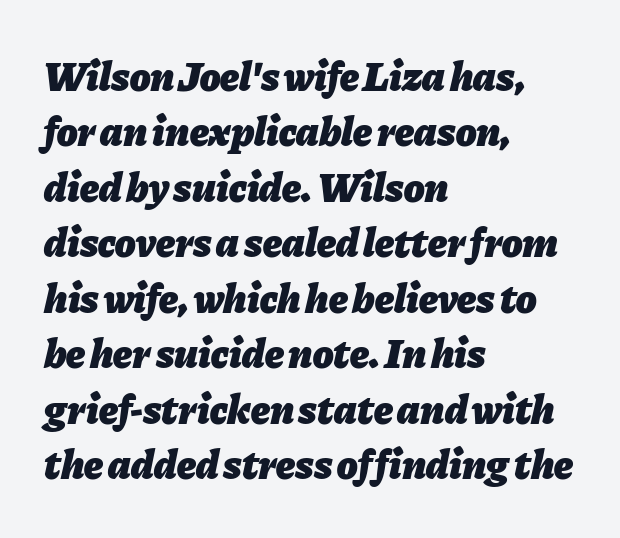
Spacing verdict: proportional, widths tailored to each character. The rendering keeps characters at their native spacing. The typesetter chose a ragged-right arrangement here. Does the lettering tilt? It does — this is italic.
